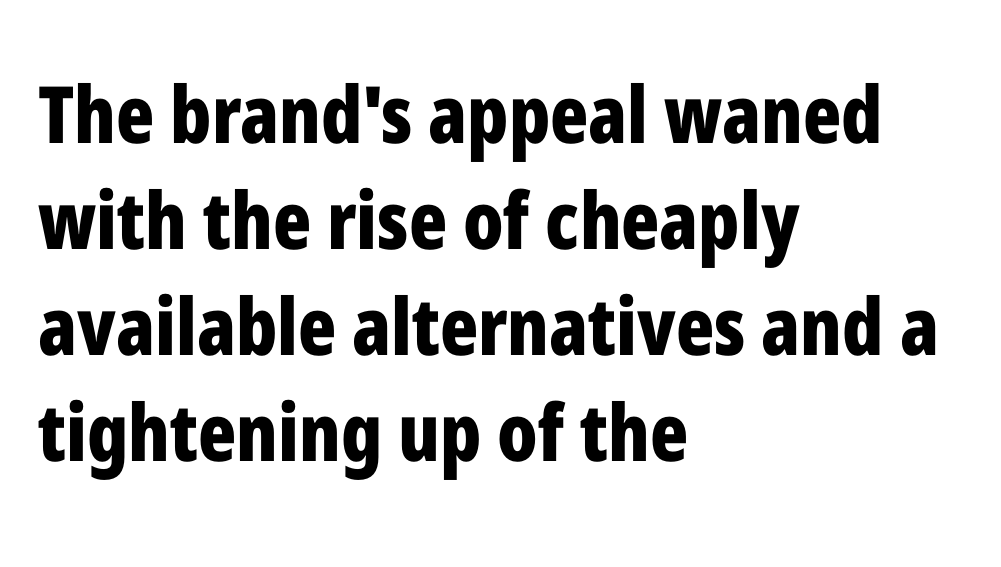
Q: Is the text bold? A: Yes.
Q: Is the text italic (slanted)? A: No, it is upright.
Q: Is the typeface a serif or a sans-serif typeface? A: Sans-serif.
Q: Is the text underlined? A: No.
Q: How is the paragraph aligned? A: Left-aligned.
Q: Is the spacing between letters normal or unusually wide? A: Normal.
Q: Is the spacing between lines tight, normal or loose? A: Normal.
Q: Width (condensed, normal, or wide)? A: Condensed.
Q: Stroke contrast? A: Low.
Q: x-height? A: Medium.
Q: Monospaced? A: No.
